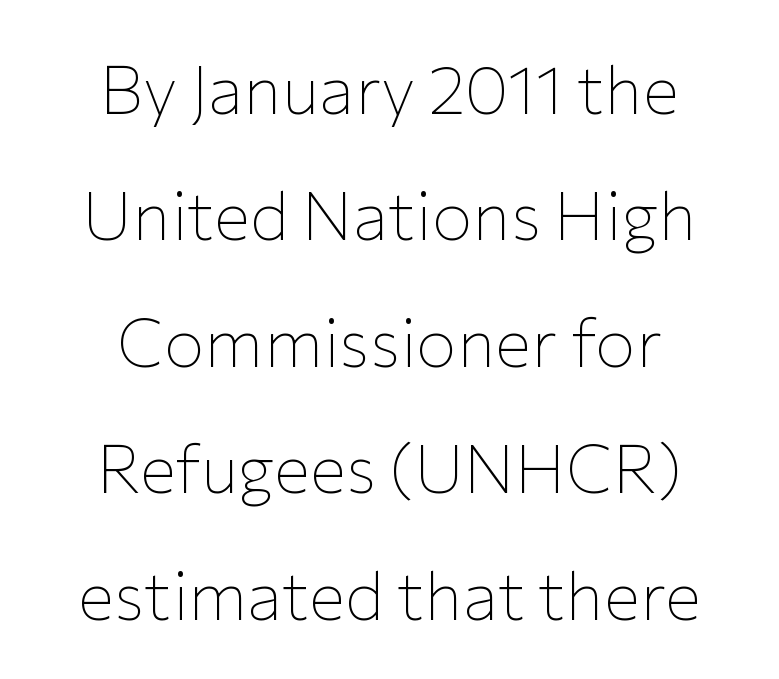
{"serif": "no", "italic": "no", "bold": "no", "weight": "thin", "width": "normal", "stroke_contrast": "low", "x_height": "medium", "monospaced": "no", "underline": "no", "align": "center", "line_spacing_ratio": 1.86, "letter_spacing": "normal", "letter_spacing_em": 0.0, "glyph_px": 68}
